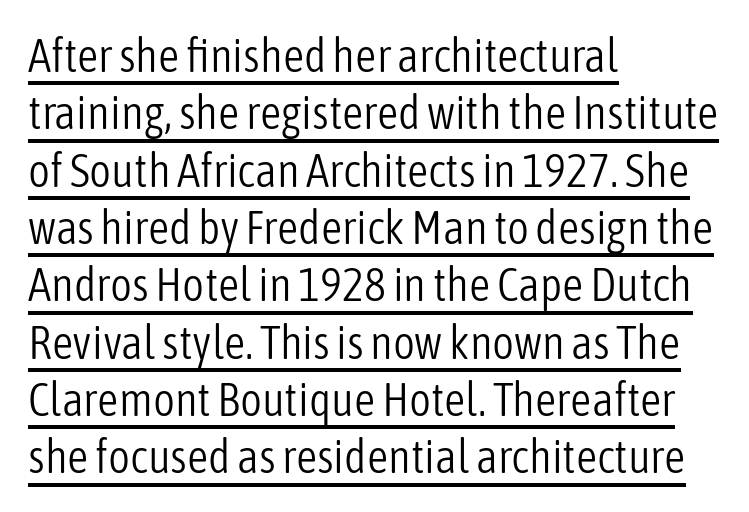
Each line starts at the same left margin while the right side varies. The rendering shows plain stroke endings on the letterforms — a sans-serif design. Spacing between characters is what you'd get straight out of the box. Note the varied advance widths — an 'i' is clearly narrower than an 'm'. Check the space under the baseline: a stroke is drawn there.
